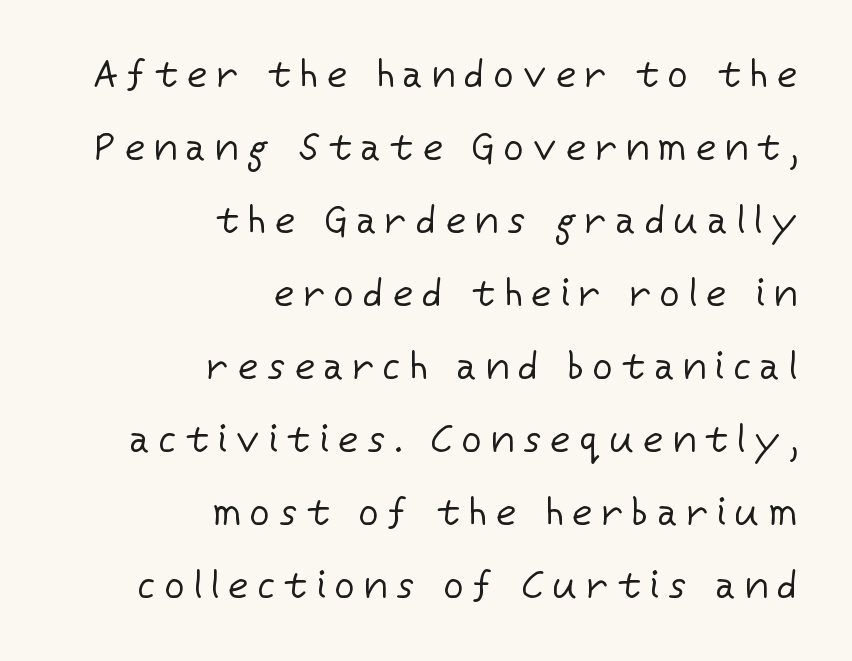
This sample uses an upright cut, with every glyph sitting square on the baseline. Vertical stems look standard width or narrower in stroke. Does the type have serifs? No, each stem ends abruptly. Is this a fixed-width face? No — the glyphs have proportional, varying widths. How are the letters spaced? Widely, with obvious added tracking.
